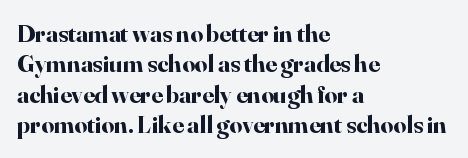
The image shows 25 px bold type, upright; set left-aligned, line spacing 1.22x, normal letter spacing, not underlined.
